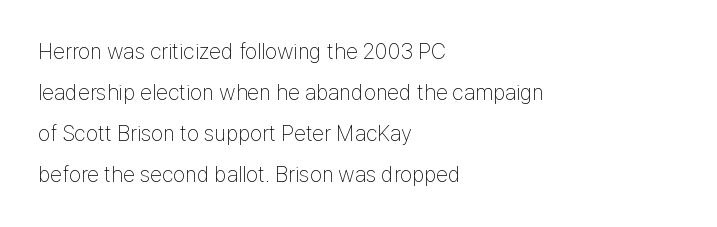
Bare-footed words on every line. No letter is thick-stroked: the sample isn't bold. Every row of glyphs begins at an identical x-position on the left. Standard letterfit; no display-style spreading of the glyphs.
